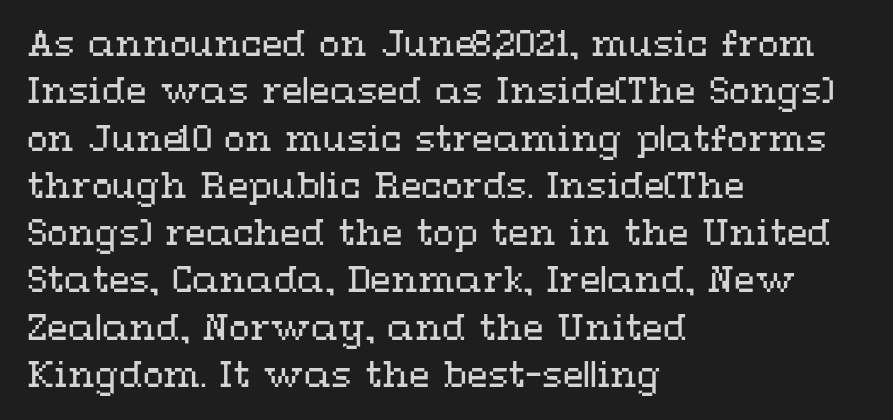
Descenders hang freely into open space. This is roman type, the default non-slanted kind. Layout note: lines flush left. Nobody touched the tracking dial on this one. On a weight scale, this lands at 450 or below.
